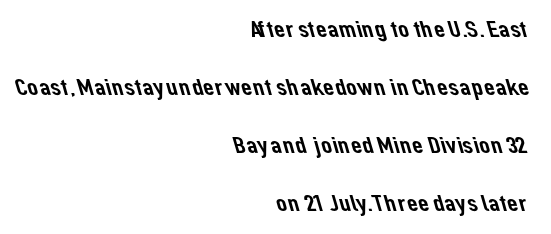
{"underline": "no", "align": "right", "line_spacing": "loose", "line_spacing_ratio": 2.42, "letter_spacing": "normal", "letter_spacing_em": 0.0, "glyph_px": 24}
